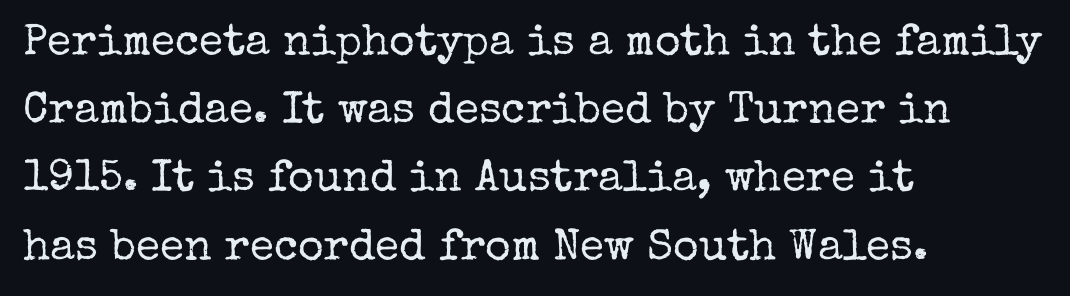
{"serif": "yes", "italic": "no", "bold": "no", "weight": "regular", "width": "normal", "stroke_contrast": "low", "x_height": "medium", "monospaced": "no", "underline": "no", "align": "left", "line_spacing": "normal", "line_spacing_ratio": 1.55, "letter_spacing": "normal", "letter_spacing_em": 0.0, "glyph_px": 44}
